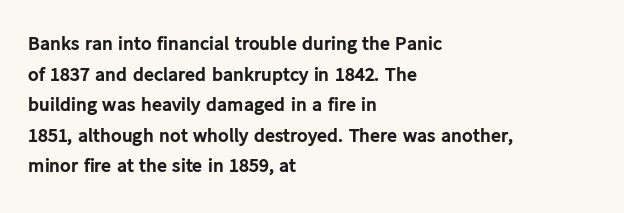
The image shows 20 px bold type, upright; set left-aligned, normal line spacing (1.53x), normal letter spacing, not underlined.
